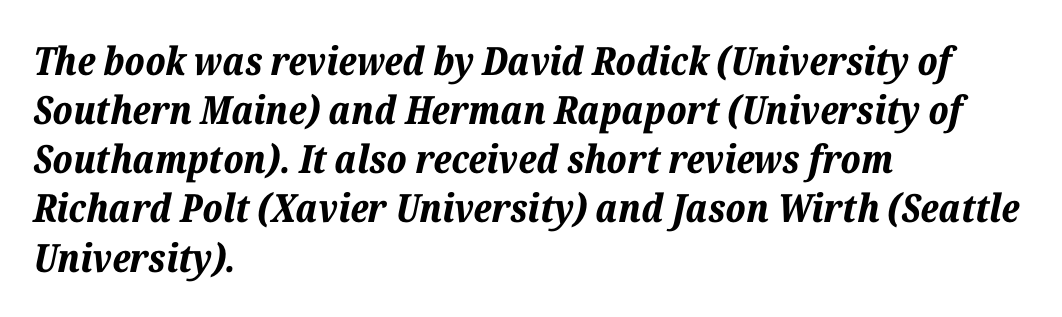
Q: Is the text bold? A: Yes.
Q: Is the text italic (slanted)? A: Yes, it leans right by about 12 degrees.
Q: Is the text underlined? A: No.
Q: How is the paragraph aligned? A: Left-aligned.
Q: Is the spacing between letters normal or unusually wide? A: Normal.
Q: Is the spacing between lines tight, normal or loose? A: Normal.
Q: Width (condensed, normal, or wide)? A: Normal.
Q: Stroke contrast? A: Low.
Q: x-height? A: Medium.
Q: Monospaced? A: No.
